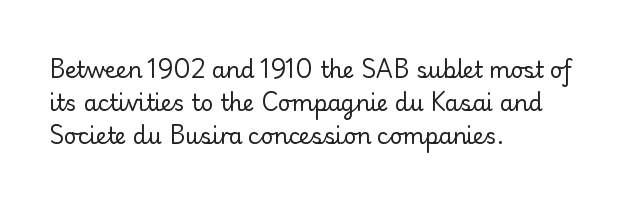
Q: Is the text bold? A: No.
Q: Is the text italic (slanted)? A: No, it is upright.
Q: Is the text underlined? A: No.
Q: How is the paragraph aligned? A: Left-aligned.
Q: Is the spacing between letters normal or unusually wide? A: Normal.
Q: Is the spacing between lines tight, normal or loose? A: Normal.
